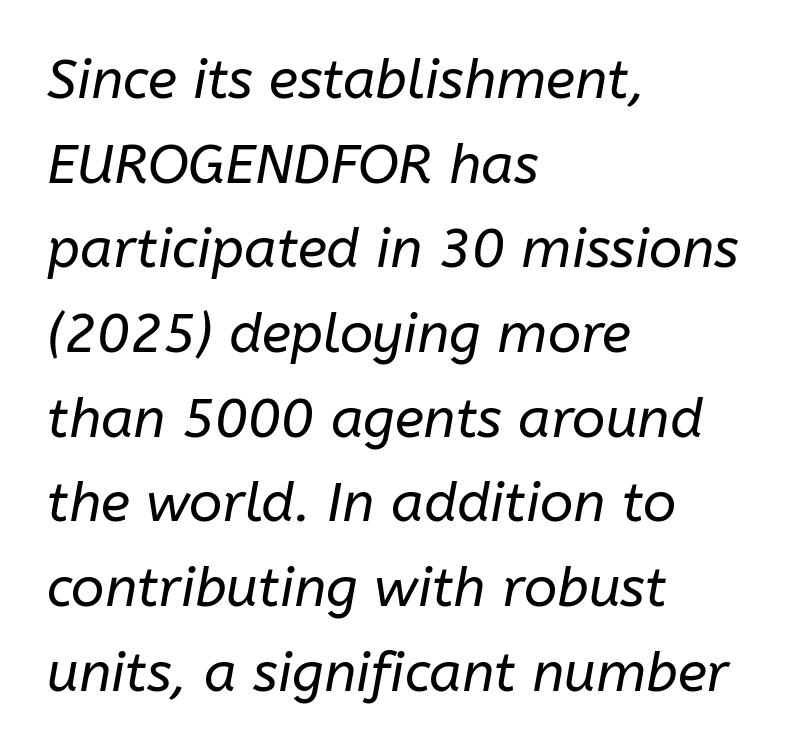
{"italic": "yes", "lean": "right", "slant_degrees": 10, "bold": "no", "weight": "regular", "width": "normal", "stroke_contrast": "low", "x_height": "medium", "monospaced": "no", "underline": "no", "align": "left", "line_spacing": "normal", "line_spacing_ratio": 1.54, "letter_spacing": "normal", "letter_spacing_em": 0.0, "glyph_px": 55}
